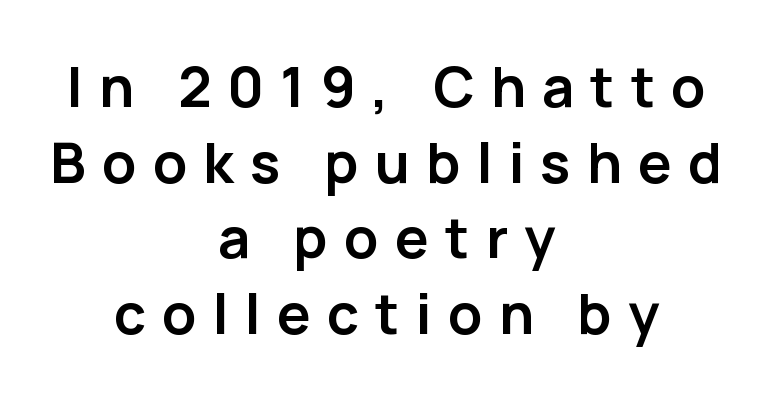
Q: Is the text bold? A: Yes.
Q: Is the text italic (slanted)? A: No, it is upright.
Q: Is the typeface a serif or a sans-serif typeface? A: Sans-serif.
Q: Is the text underlined? A: No.
Q: How is the paragraph aligned? A: Centered.
Q: Is the spacing between letters normal or unusually wide? A: Unusually wide.
Q: Is the spacing between lines tight, normal or loose? A: Normal.
Q: Width (condensed, normal, or wide)? A: Normal.
Q: Stroke contrast? A: Low.
Q: x-height? A: Medium.
Q: Monospaced? A: No.
